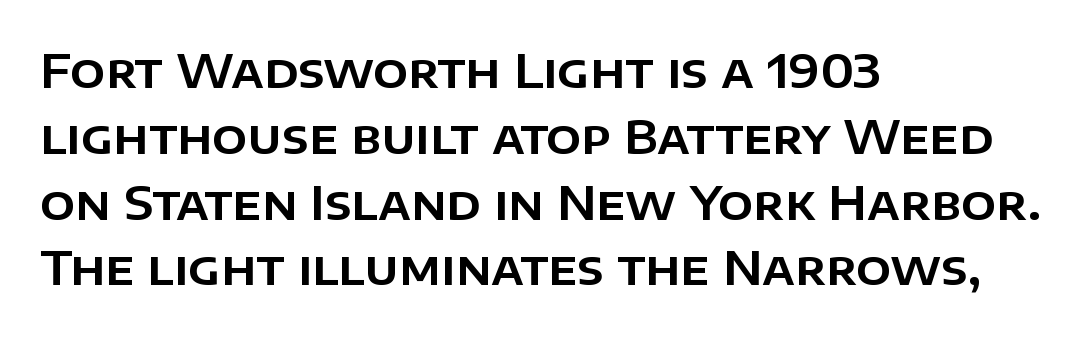
The image shows 46 px sans-serif type, upright; set left-aligned, normal line spacing (1.43x), normal letter spacing, not underlined; low stroke contrast and a large x-height.
